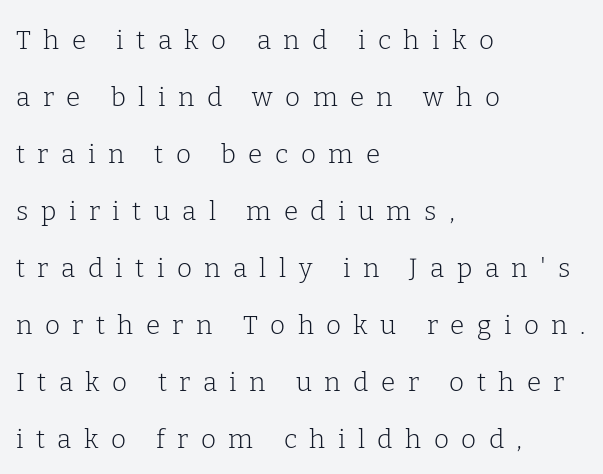
{"italic": "no", "bold": "no", "underline": "no", "align": "left", "line_spacing": "loose", "line_spacing_ratio": 2.19, "letter_spacing": "wide", "letter_spacing_em": 0.48, "glyph_px": 26}
